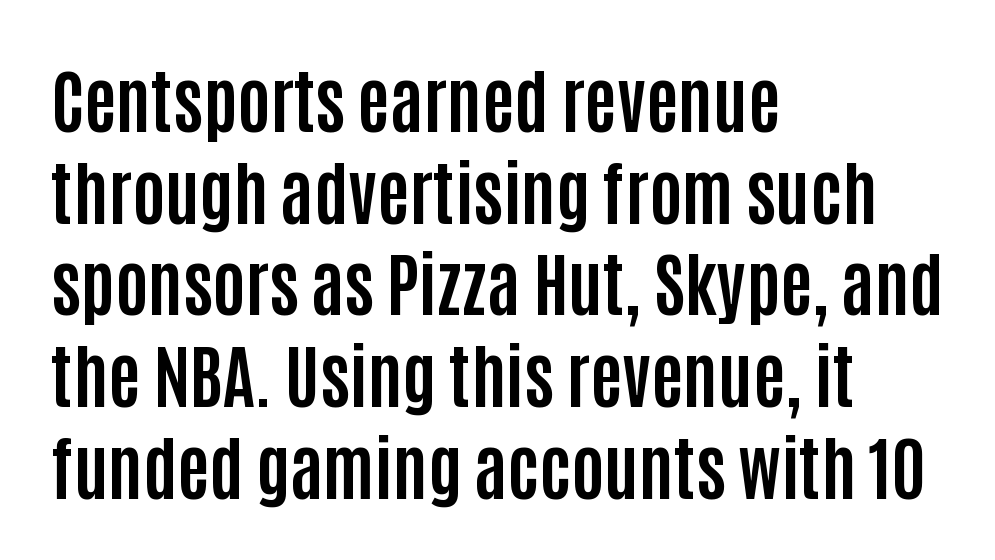
The image shows 70 px bold, condensed sans-serif type, upright; set left-aligned, normal line spacing (1.31x), normal letter spacing, not underlined; low stroke contrast and a large x-height.
